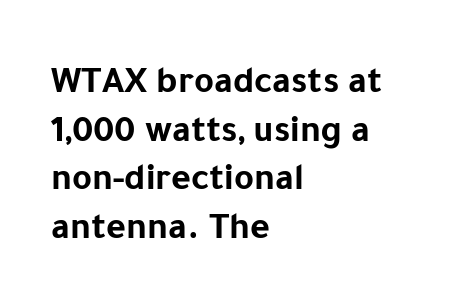
Q: Is the text bold? A: Yes.
Q: Is the text italic (slanted)? A: No, it is upright.
Q: Is the typeface a serif or a sans-serif typeface? A: Sans-serif.
Q: Is the text underlined? A: No.
Q: How is the paragraph aligned? A: Left-aligned.
Q: Is the spacing between letters normal or unusually wide? A: Normal.
Q: Is the spacing between lines tight, normal or loose? A: Normal.
Q: Width (condensed, normal, or wide)? A: Normal.
Q: Stroke contrast? A: Low.
Q: x-height? A: Medium.
Q: Monospaced? A: No.
